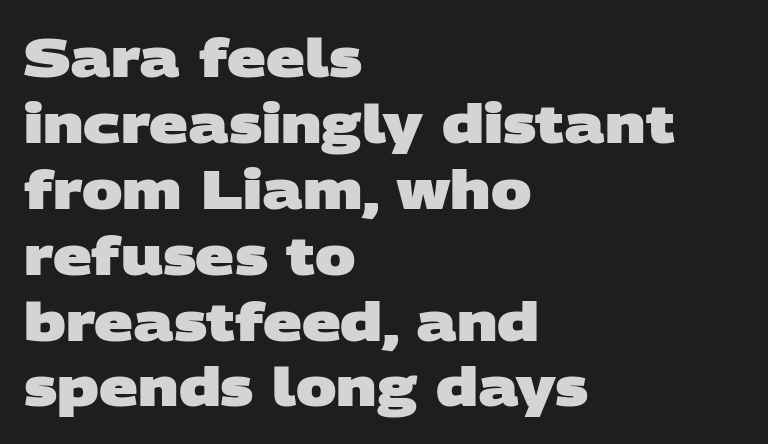
The image shows 54 px heavy, wide sans-serif type; set left-aligned, line spacing 1.22x, normal letter spacing, not underlined; low stroke contrast and a large x-height.
